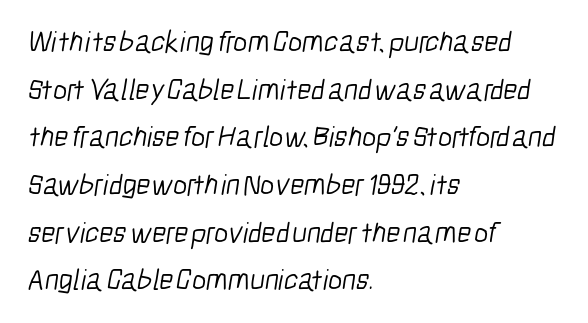
{"serif": "no", "bold": "no", "weight": "light", "width": "condensed", "stroke_contrast": "low", "x_height": "medium", "monospaced": "no", "underline": "no", "align": "left", "line_spacing": "normal", "line_spacing_ratio": 1.59, "letter_spacing": "normal", "letter_spacing_em": 0.0, "glyph_px": 30}
